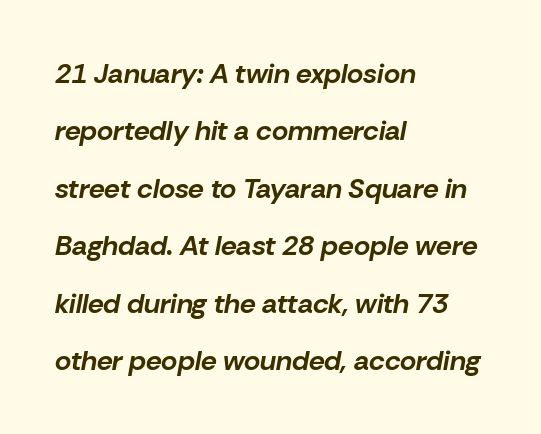
Q: Is the text bold? A: Yes.
Q: Is the text italic (slanted)? A: Yes, it leans right by about 10 degrees.
Q: Is the text underlined? A: No.
Q: How is the paragraph aligned? A: Left-aligned.
Q: Is the spacing between letters normal or unusually wide? A: Normal.
Q: Is the spacing between lines tight, normal or loose? A: Loose.
Q: Width (condensed, normal, or wide)? A: Normal.
Q: Stroke contrast? A: Low.
Q: x-height? A: Medium.
Q: Monospaced? A: No.
